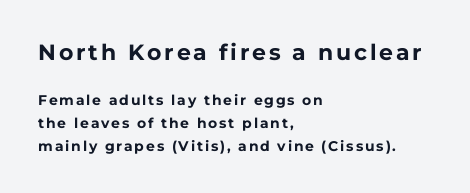
Check under the words: just untouched page. The vertical gap from one line to the next is medium. The text block is weighted toward the left margin, trailing off unevenly rightward. The designer gave the opening block more size than the closing block. Emphasis by weight is at full strength: bold. Italic: no, the glyphs are upright roman.
